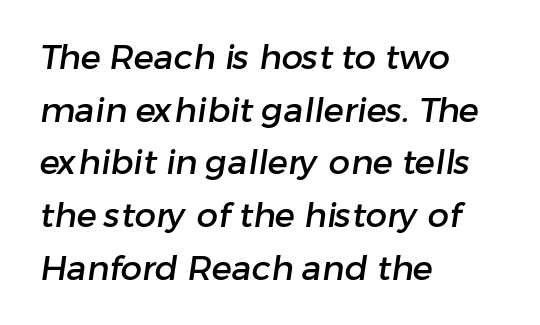
Q: Is the typeface a serif or a sans-serif typeface? A: Sans-serif.
Q: Is the text underlined? A: No.
Q: How is the paragraph aligned? A: Left-aligned.
Q: Is the spacing between letters normal or unusually wide? A: Normal.
Q: Is the spacing between lines tight, normal or loose? A: Normal.
Q: Width (condensed, normal, or wide)? A: Normal.
Q: Stroke contrast? A: Low.
Q: x-height? A: Medium.
Q: Monospaced? A: No.
